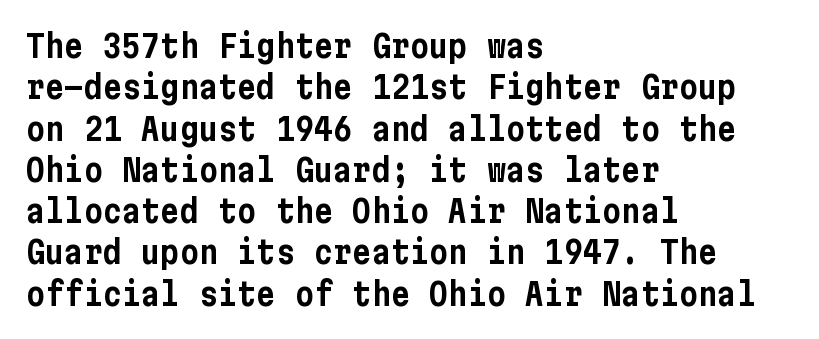
Q: Is the text italic (slanted)? A: No, it is upright.
Q: Is the typeface a serif or a sans-serif typeface? A: Sans-serif.
Q: Is the text underlined? A: No.
Q: How is the paragraph aligned? A: Left-aligned.
Q: Is the spacing between letters normal or unusually wide? A: Normal.
Q: Is the spacing between lines tight, normal or loose? A: Normal.
Q: Width (condensed, normal, or wide)? A: Condensed.
Q: Stroke contrast? A: Low.
Q: x-height? A: Medium.
